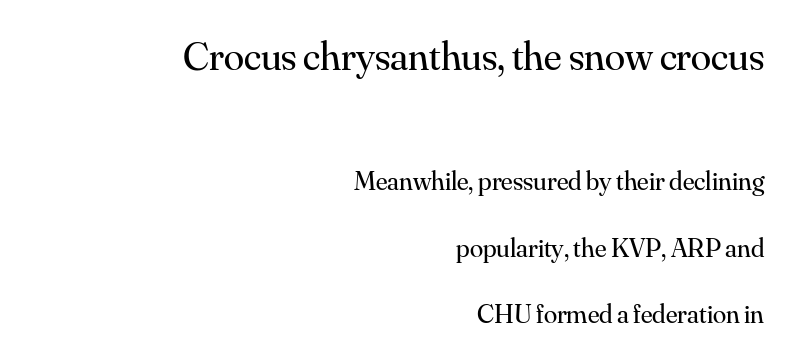
To sum up the face: it has serifs. Look at the tracking — it's just the regular setting, nothing added. Which of the two is more prominent by size? The first, at the top. Letters have the restrained weight of plain body copy at most.
